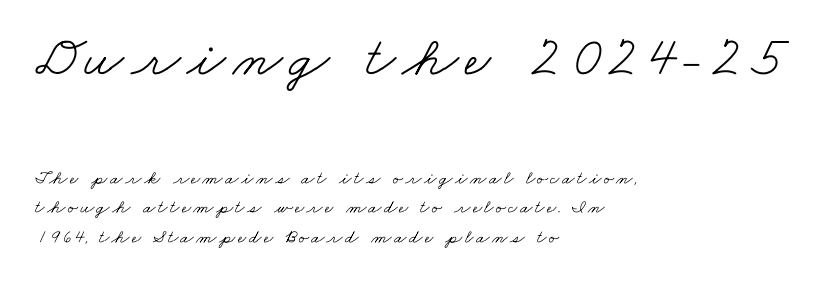
Here the first block reads like a headline and the second like body copy. Summary of vertical rhythm: regular, with standard interline spacing. Bold? No — there's no thickening of the strokes. Yep, those are serifs on the letters. The rag falls on the right side of this text block. Here the designer chose a conventional face with non-uniform glyph widths.
